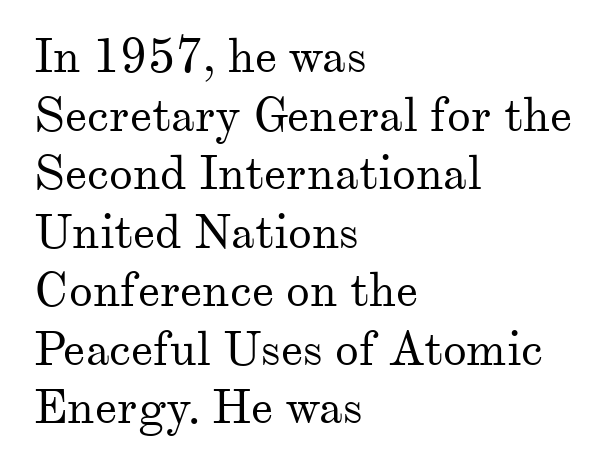
{"serif": "yes", "italic": "no", "bold": "no", "weight": "regular", "width": "normal", "stroke_contrast": "medium", "x_height": "small", "monospaced": "no", "underline": "no", "align": "left", "line_spacing_ratio": 1.22, "letter_spacing": "normal", "letter_spacing_em": 0.0, "glyph_px": 48}
